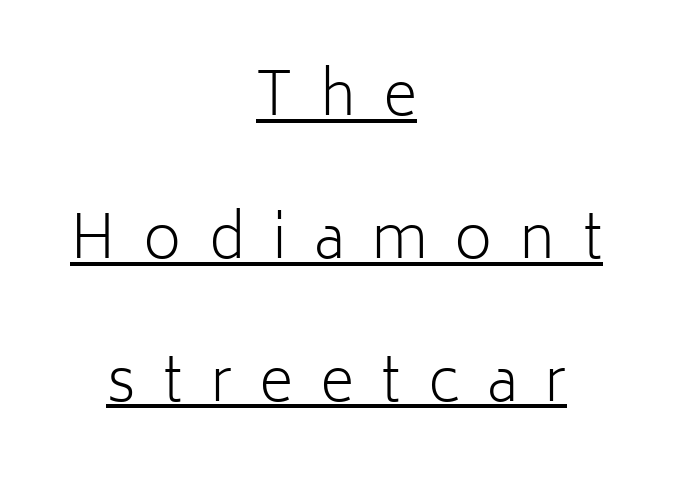
{"serif": "no", "italic": "no", "bold": "no", "weight": "light", "width": "normal", "stroke_contrast": "low", "x_height": "medium", "monospaced": "no", "underline": "yes", "align": "center", "line_spacing": "loose", "line_spacing_ratio": 2.42, "letter_spacing": "wide", "letter_spacing_em": 0.46, "glyph_px": 59}
